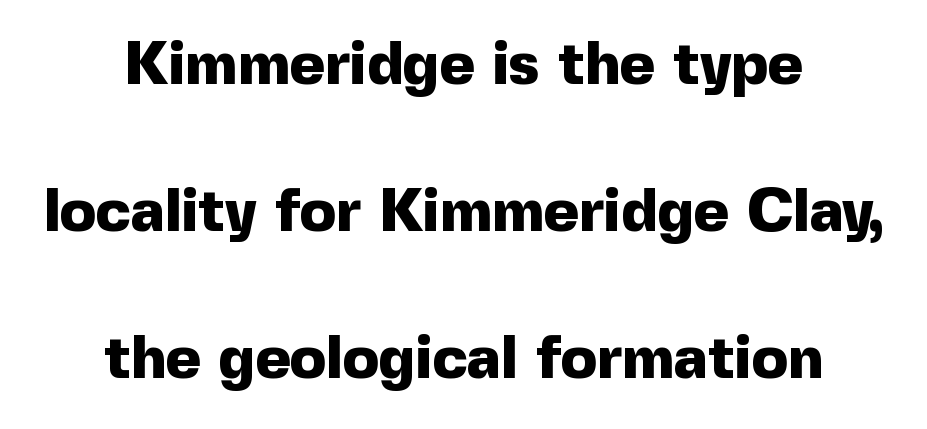
{"serif": "no", "italic": "no", "bold": "yes", "weight": "heavy", "width": "normal", "x_height": "medium", "monospaced": "no", "underline": "no", "align": "center", "line_spacing": "loose", "line_spacing_ratio": 2.45, "letter_spacing": "normal", "letter_spacing_em": 0.0, "glyph_px": 60}
